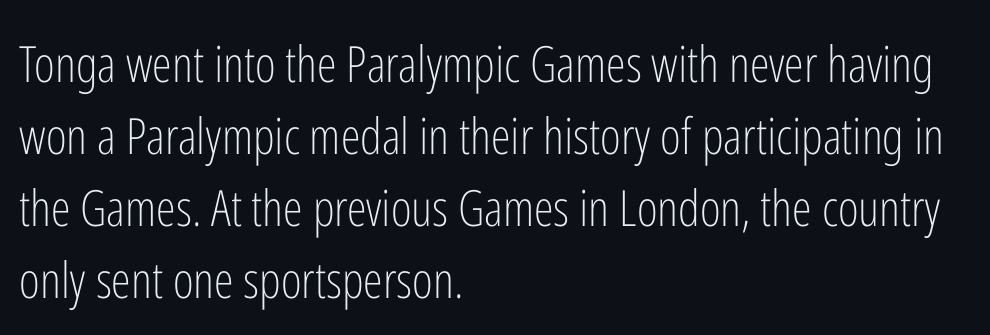
If you measured baseline to baseline, you'd find a middling distance. The letters look calm and open, with moderate or lighter stems. Type style note: lacks serifs. Underlining? Definitely not there. Look at the tracking — it's just the regular setting, nothing added.
